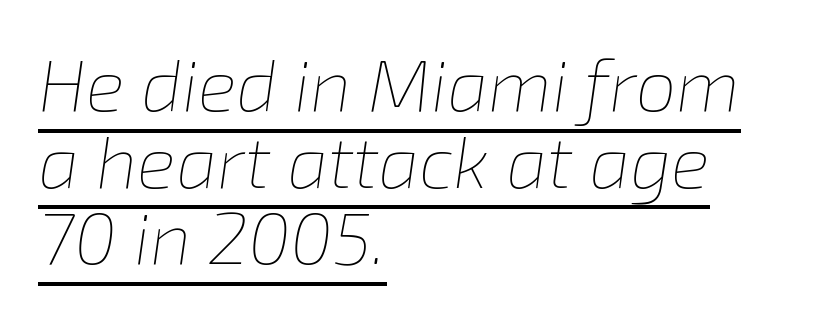
On a weight scale, this lands at 450 or below. The face used here has a pronounced slope to its letters. You could not count columns in this text — the font is proportionally spaced. Nobody touched the tracking dial on this one. Line starts are locked; line ends wander. Students, observe: this is what under-led, compact text looks like.
